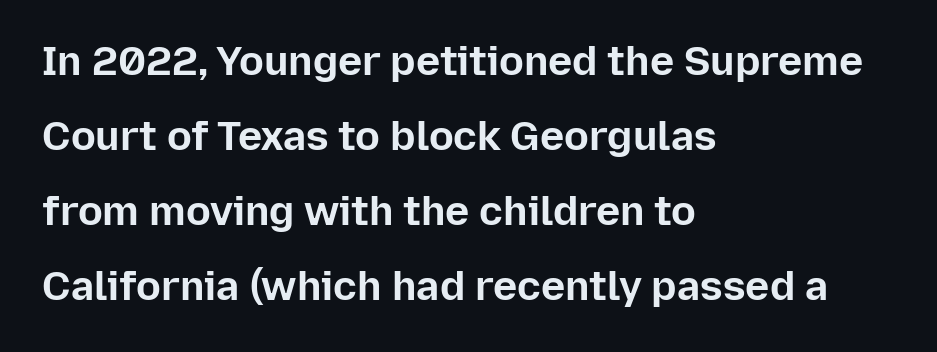
{"serif": "no", "italic": "no", "bold": "yes", "weight": "bold", "width": "normal", "stroke_contrast": "low", "x_height": "medium", "monospaced": "no", "underline": "no", "align": "left", "line_spacing_ratio": 1.83, "letter_spacing": "normal", "letter_spacing_em": 0.0, "glyph_px": 41}
